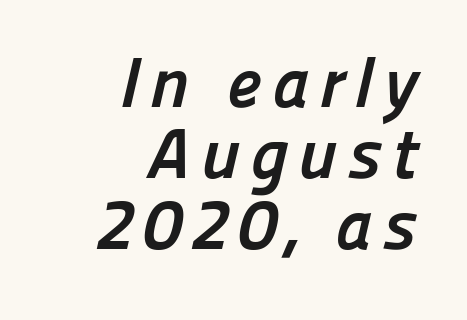
{"serif": "no", "bold": "yes", "weight": "semibold", "width": "normal", "stroke_contrast": "low", "x_height": "medium", "monospaced": "no", "underline": "no", "align": "right", "line_spacing": "tight", "line_spacing_ratio": 1.0, "glyph_px": 71}
